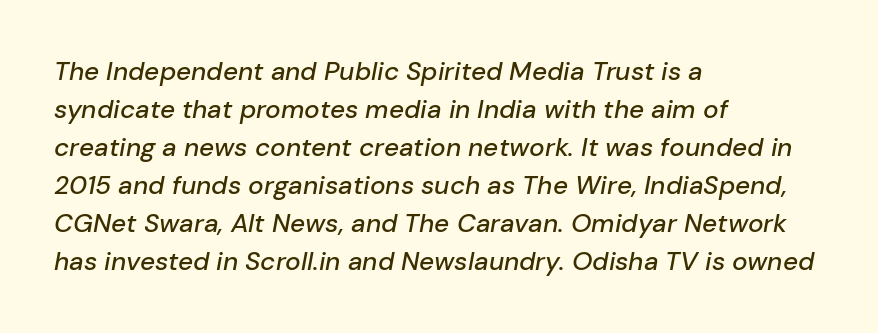
The rendering anchors every line to the left-hand side. Check under the words: just untouched page. The vertical gap from one line to the next is medium. The type is set solid horizontally, with unmodified tracking.
